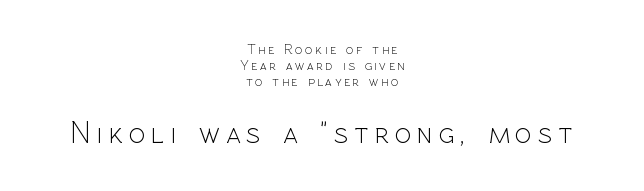
{"serif": "no", "italic": "no", "bold": "no", "weight": "light", "width": "normal", "x_height": "medium", "monospaced": "no", "underline": "no", "align": "center", "line_spacing_ratio": 1.16, "larger_block": "second", "size_ratio": 2.21, "glyph_px": 31}
